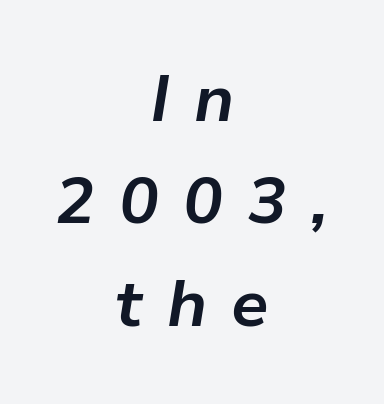
Clear beneath every line of the passage. Varying glyph widths throughout — classic text-font behaviour. Designer's note — italics engaged. In CSS terms this would be text-align: center.
